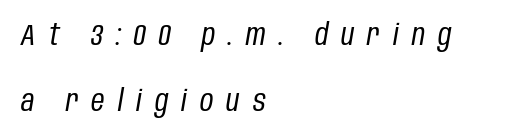
The image shows 29 px regular-weight, condensed type, italic (leaning right); set left-aligned, loose line spacing (2.26x), unusually wide letter spacing (+0.45 em), not underlined; low stroke contrast and a large x-height.
